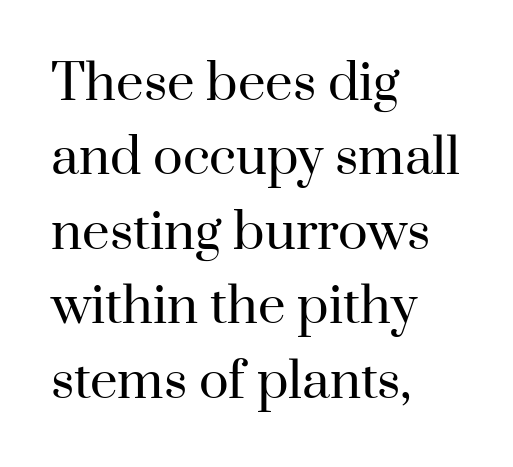
Q: Is the text bold? A: No.
Q: Is the text italic (slanted)? A: No, it is upright.
Q: Is the typeface a serif or a sans-serif typeface? A: Serif.
Q: Is the text underlined? A: No.
Q: How is the paragraph aligned? A: Left-aligned.
Q: Is the spacing between letters normal or unusually wide? A: Normal.
Q: Is the spacing between lines tight, normal or loose? A: Normal.
Q: Width (condensed, normal, or wide)? A: Normal.
Q: Stroke contrast? A: High.
Q: x-height? A: Small.
Q: Monospaced? A: No.
